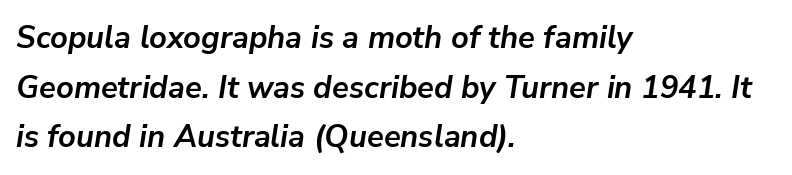
Alignment: flush left. As a designer I'd log this as weight 700, bold. Beneath every word, the page is bare. This sample has the flowing, uneven cadence of proportional lettering.
